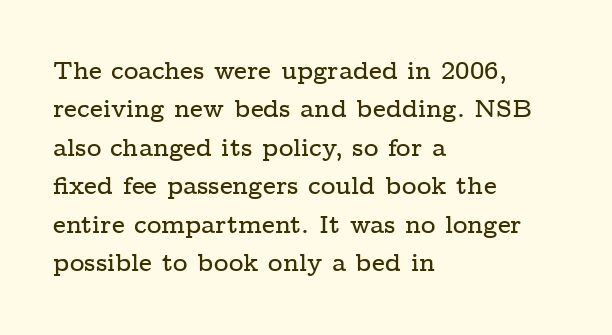
{"italic": "no", "underline": "no", "align": "left", "line_spacing": "normal", "line_spacing_ratio": 1.54, "letter_spacing": "normal", "letter_spacing_em": 0.0, "glyph_px": 25}
